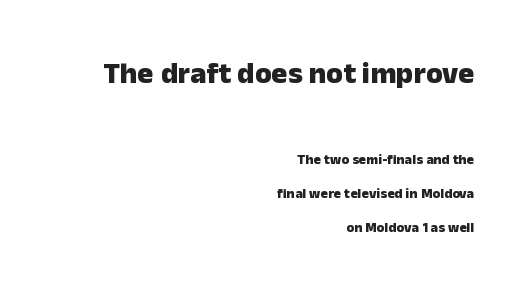
{"serif": "no", "italic": "no", "bold": "yes", "weight": "heavy", "width": "normal", "stroke_contrast": "low", "x_height": "medium", "monospaced": "no", "underline": "no", "align": "right", "line_spacing": "loose", "line_spacing_ratio": 2.43, "letter_spacing": "normal", "letter_spacing_em": 0.0, "larger_block": "first", "size_ratio": 2.14, "glyph_px": 30}
